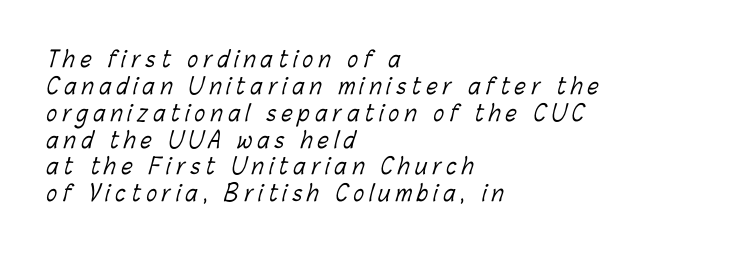
The image shows 22 px text type; set left-aligned, line spacing 1.22x, unusually wide letter spacing (+0.25 em), not underlined.
